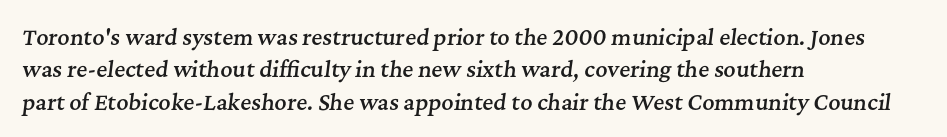
{"italic": "yes", "lean": "right", "slant_degrees": 7, "bold": "semi", "underline": "no", "align": "left", "line_spacing": "normal", "line_spacing_ratio": 1.54, "letter_spacing": "normal", "letter_spacing_em": 0.0, "glyph_px": 21}
